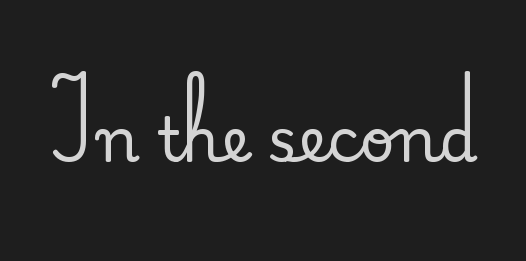
Font category for this specimen: serif. The space directly below the letters is spotless. The type is set solid horizontally, with unmodified tracking. The letters advance in unequal steps, a hallmark of proportional type.
